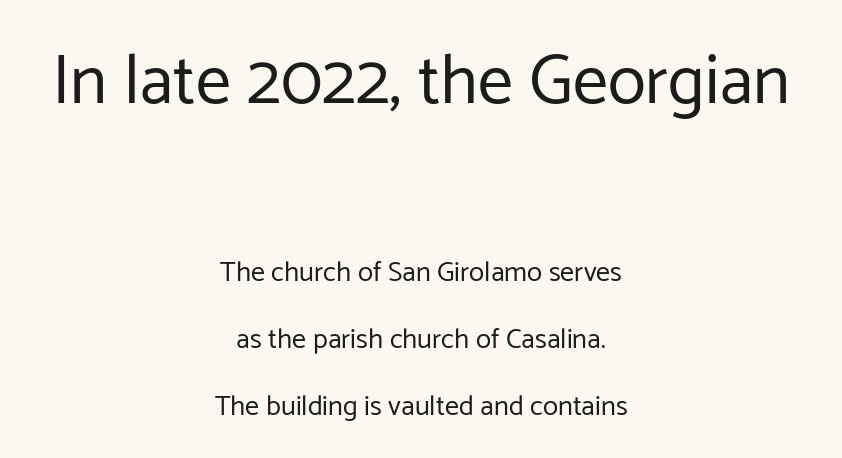
No word sits above an underline. The font is comparable to plain body text, perhaps lighter. Look at the tracking — it's just the regular setting, nothing added. The passage shown is typed in a proportional face where columns would drift.
